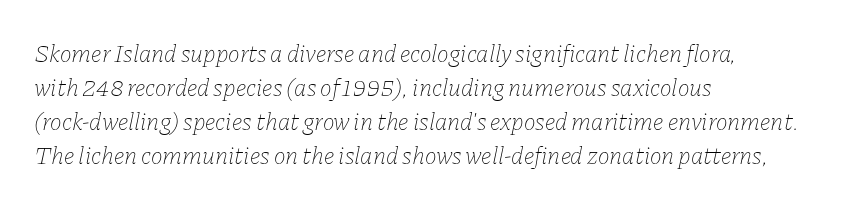
{"italic": "yes", "lean": "right", "slant_degrees": 11, "bold": "no", "underline": "no", "align": "left", "line_spacing": "normal", "line_spacing_ratio": 1.36, "letter_spacing": "normal", "letter_spacing_em": 0.0, "glyph_px": 25}
